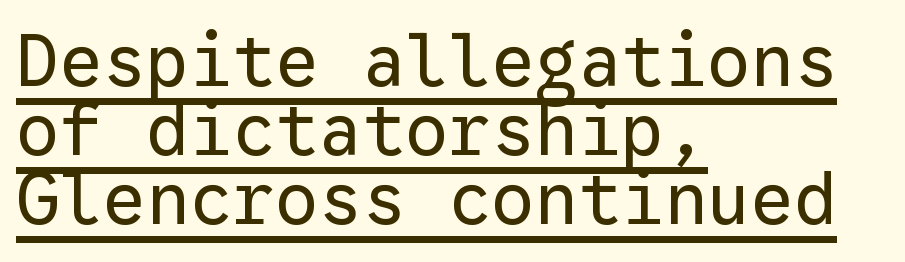
Q: Is the text bold? A: No.
Q: Is the text italic (slanted)? A: No, it is upright.
Q: Is the typeface a serif or a sans-serif typeface? A: Sans-serif.
Q: Is the text underlined? A: Yes.
Q: How is the paragraph aligned? A: Left-aligned.
Q: Is the spacing between letters normal or unusually wide? A: Normal.
Q: Is the spacing between lines tight, normal or loose? A: Tight.
Q: Width (condensed, normal, or wide)? A: Normal.
Q: Stroke contrast? A: Low.
Q: x-height? A: Medium.
Q: Monospaced? A: Yes.
